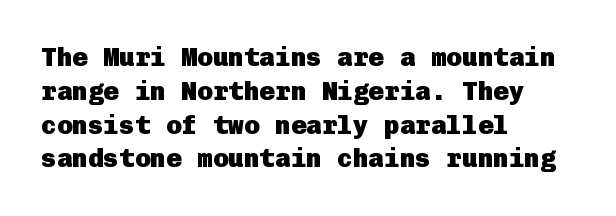
Notice how the stems are strictly vertical — no italics here. The passage shown is emphatically bold. Students, observe: this is what conventionally led text looks like. You could call the tracking neutral — neither tight nor loose. The ragged edge is on the right, which tells us the setting is flush left. Descenders are the only things crossing below the line.
